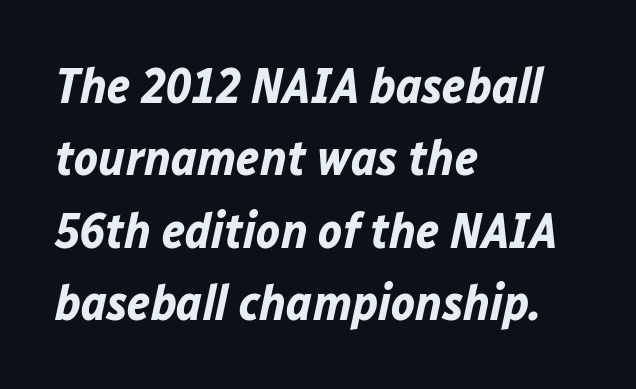
{"italic": "yes", "lean": "right", "slant_degrees": 12, "bold": "yes", "weight": "bold", "width": "normal", "stroke_contrast": "low", "x_height": "medium", "monospaced": "no", "underline": "no", "align": "left", "line_spacing": "normal", "line_spacing_ratio": 1.45, "letter_spacing": "normal", "letter_spacing_em": 0.0, "glyph_px": 50}
